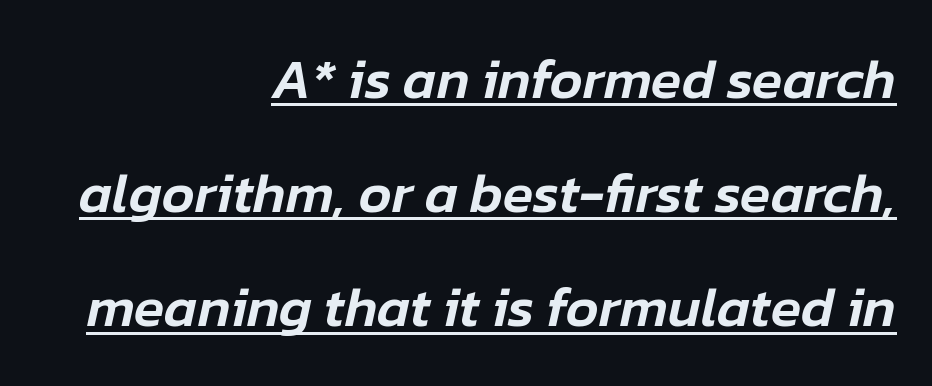
Short and long lines alike share a common ending point at right. The letters advance in unequal steps, a hallmark of proportional type. Leading: increased. Underlined type. Posture: slanted.
